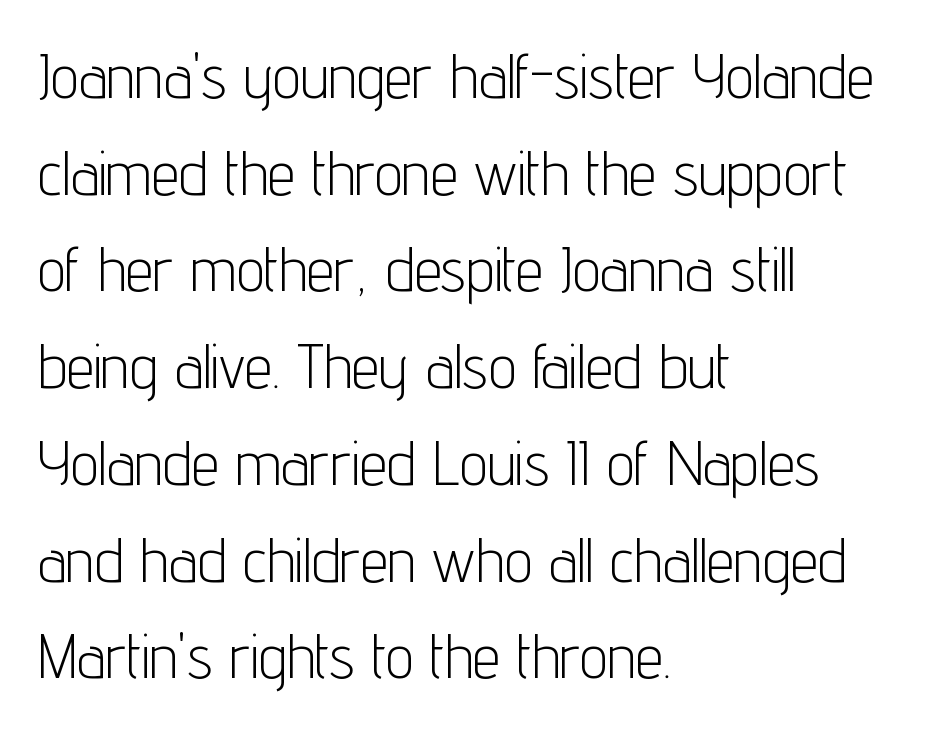
The image shows 62 px light, condensed sans-serif type, upright; set left-aligned, normal line spacing (1.56x), normal letter spacing, not underlined; low stroke contrast and a medium x-height.
